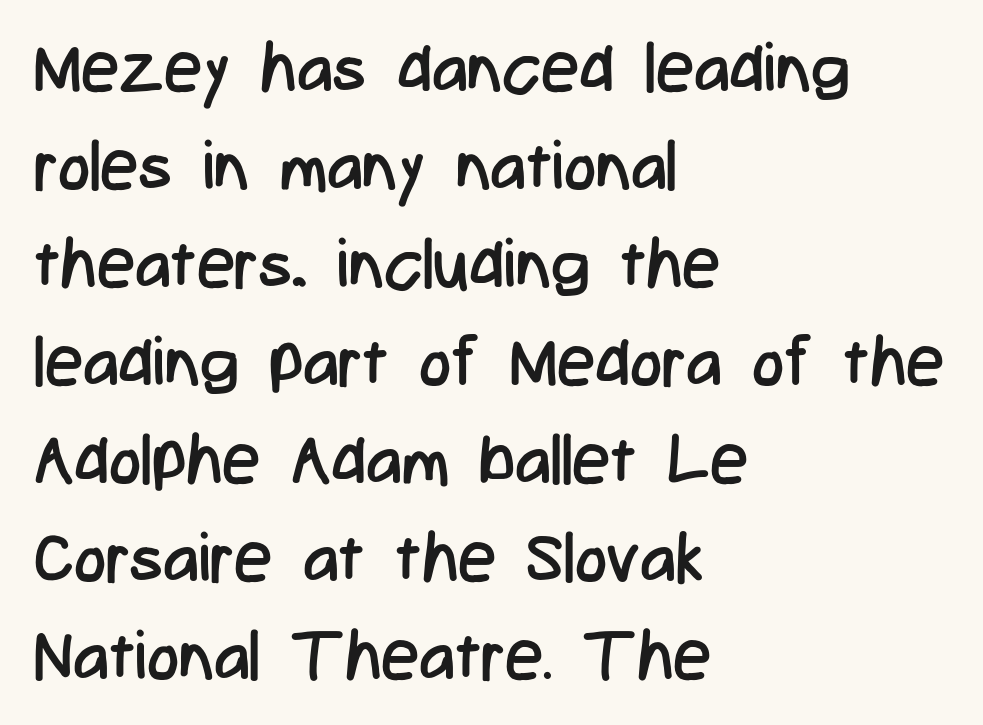
The image shows 68 px regular-weight, condensed sans-serif type, upright; set left-aligned, normal line spacing (1.44x), normal letter spacing, not underlined; low stroke contrast and a medium x-height.
